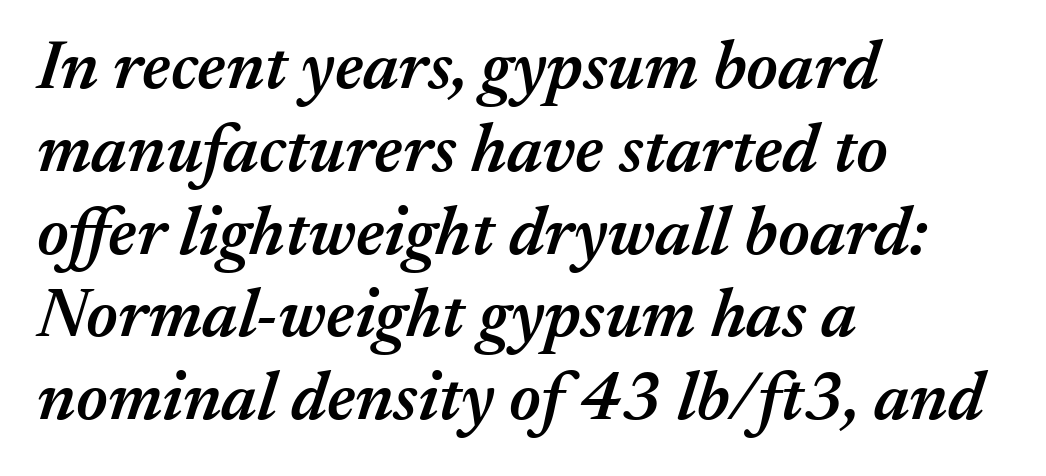
Which margin do the lines hug? The left one — the right edge is uneven. A bit beefed up — I'd call it semibold rather than bold. Varying glyph widths throughout — classic text-font behaviour. This sample uses an oblique cut, with every glyph tilted off the vertical. In terms of letterspacing, this is plain default setting. The string is rendered with underlining switched off.
